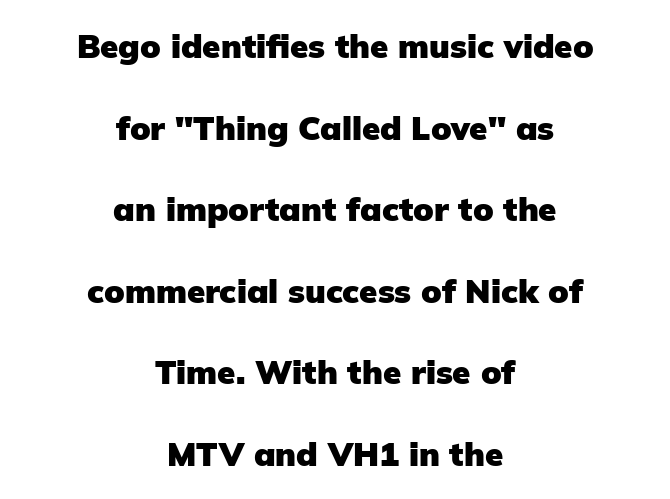
Q: Is the text bold? A: Yes.
Q: Is the text italic (slanted)? A: No, it is upright.
Q: Is the typeface a serif or a sans-serif typeface? A: Sans-serif.
Q: Is the text underlined? A: No.
Q: How is the paragraph aligned? A: Centered.
Q: Is the spacing between letters normal or unusually wide? A: Normal.
Q: Is the spacing between lines tight, normal or loose? A: Loose.
Q: Width (condensed, normal, or wide)? A: Normal.
Q: Stroke contrast? A: Low.
Q: x-height? A: Medium.
Q: Monospaced? A: No.
